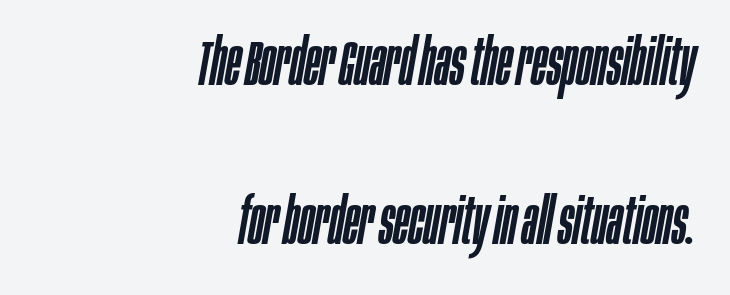
Q: Is the text italic (slanted)? A: Yes, it leans right by about 10 degrees.
Q: Is the text underlined? A: No.
Q: How is the paragraph aligned? A: Right-aligned.
Q: Is the spacing between letters normal or unusually wide? A: Normal.
Q: Is the spacing between lines tight, normal or loose? A: Loose.
Q: Width (condensed, normal, or wide)? A: Condensed.
Q: Stroke contrast? A: Low.
Q: x-height? A: Large.
Q: Monospaced? A: No.
